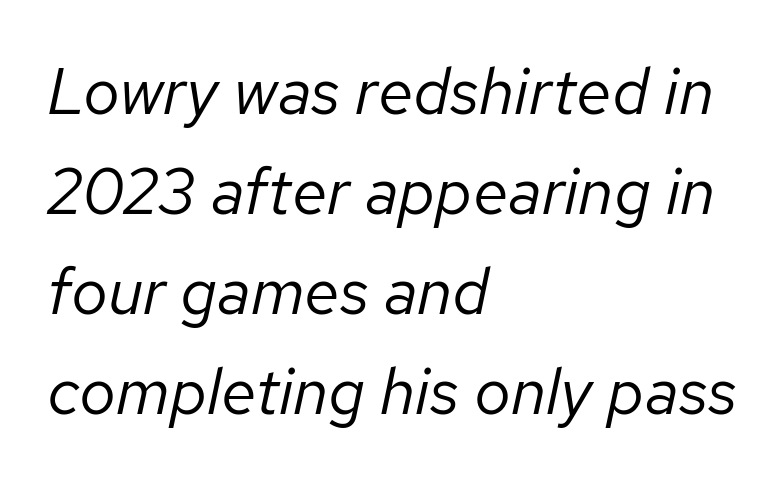
{"italic": "yes", "lean": "right", "slant_degrees": 12, "bold": "no", "weight": "regular", "width": "normal", "stroke_contrast": "low", "x_height": "medium", "monospaced": "no", "underline": "no", "align": "left", "line_spacing": "normal", "line_spacing_ratio": 1.54, "letter_spacing": "normal", "letter_spacing_em": 0.0, "glyph_px": 65}
